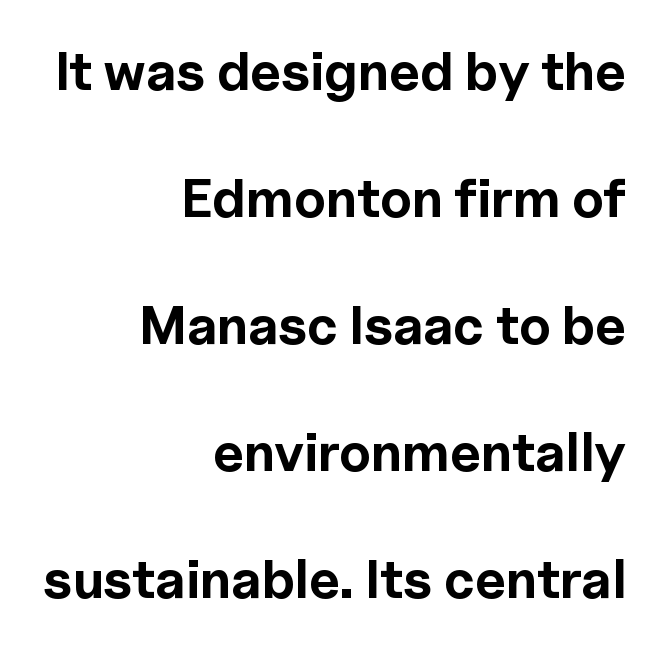
Q: Is the text bold? A: Yes.
Q: Is the text italic (slanted)? A: No, it is upright.
Q: Is the typeface a serif or a sans-serif typeface? A: Sans-serif.
Q: Is the text underlined? A: No.
Q: How is the paragraph aligned? A: Right-aligned.
Q: Is the spacing between letters normal or unusually wide? A: Normal.
Q: Is the spacing between lines tight, normal or loose? A: Loose.
Q: Width (condensed, normal, or wide)? A: Normal.
Q: x-height? A: Medium.
Q: Monospaced? A: No.
